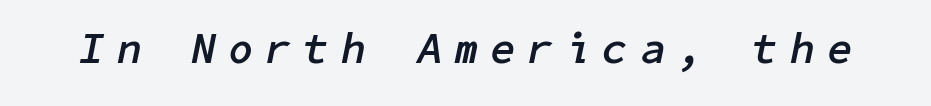
The image shows 43 px semibold type, italic (leaning right); set unusually wide letter spacing (+0.32 em), not underlined; low stroke contrast and a medium x-height.
